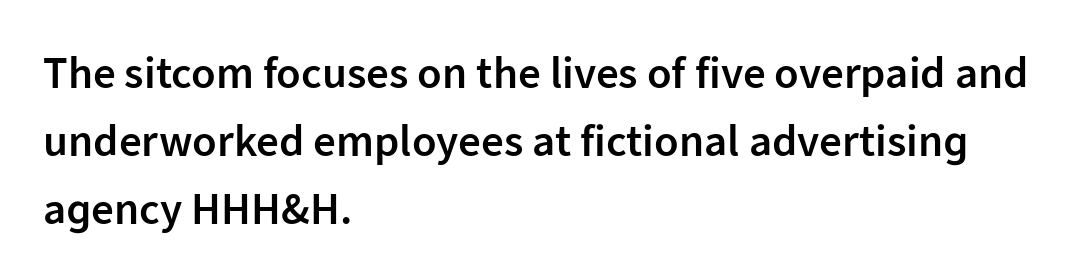
The ragged edge is on the right, which tells us the setting is flush left. Honestly, the row spacing looks completely unremarkable. No feet cap the strokes, marking this as sans-serif type. What stands out about the letter spacing? Nothing — it is the standard amount. The area under the type is left untouched.
